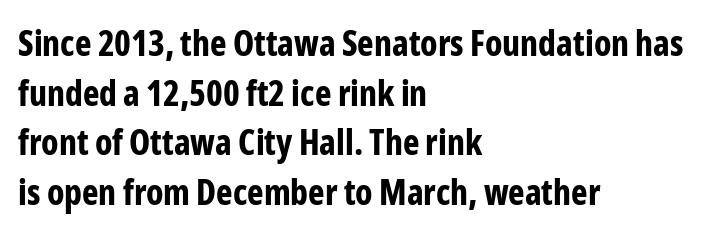
Q: Is the text bold? A: Yes.
Q: Is the text italic (slanted)? A: No, it is upright.
Q: Is the typeface a serif or a sans-serif typeface? A: Sans-serif.
Q: Is the text underlined? A: No.
Q: How is the paragraph aligned? A: Left-aligned.
Q: Is the spacing between letters normal or unusually wide? A: Normal.
Q: Is the spacing between lines tight, normal or loose? A: Normal.
Q: Width (condensed, normal, or wide)? A: Condensed.
Q: Stroke contrast? A: Low.
Q: x-height? A: Medium.
Q: Monospaced? A: No.
